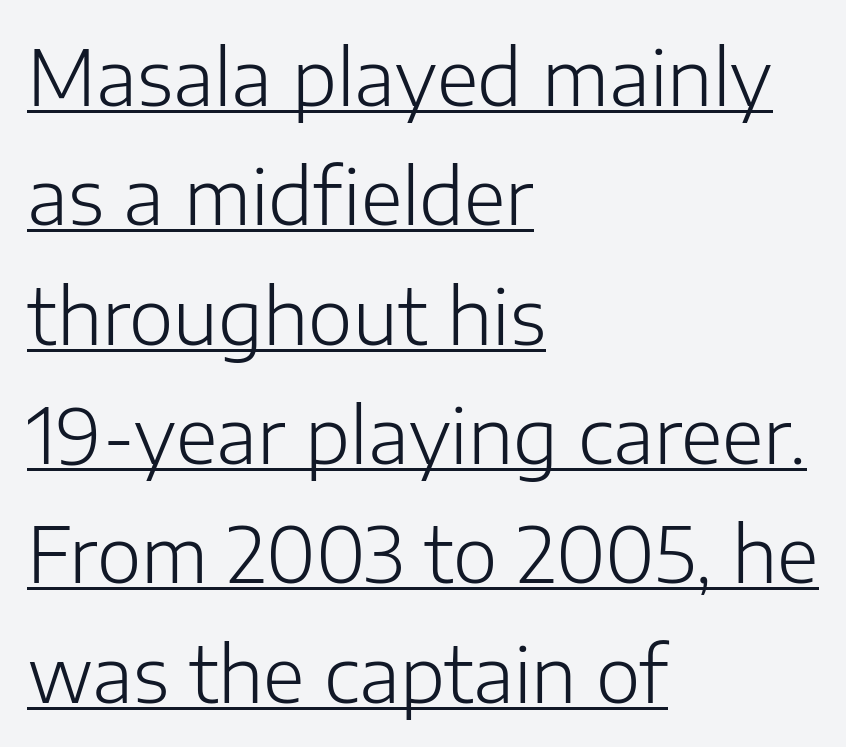
Tracking value appears to be zero — textbook default spacing. Think of a printed novel: that variable character pitch is what you see here. Does the copy run flush right? No — it runs flush left. The space between consecutive lines is moderate. This is sans-serif lettering, the kind often seen on screens and signage.
